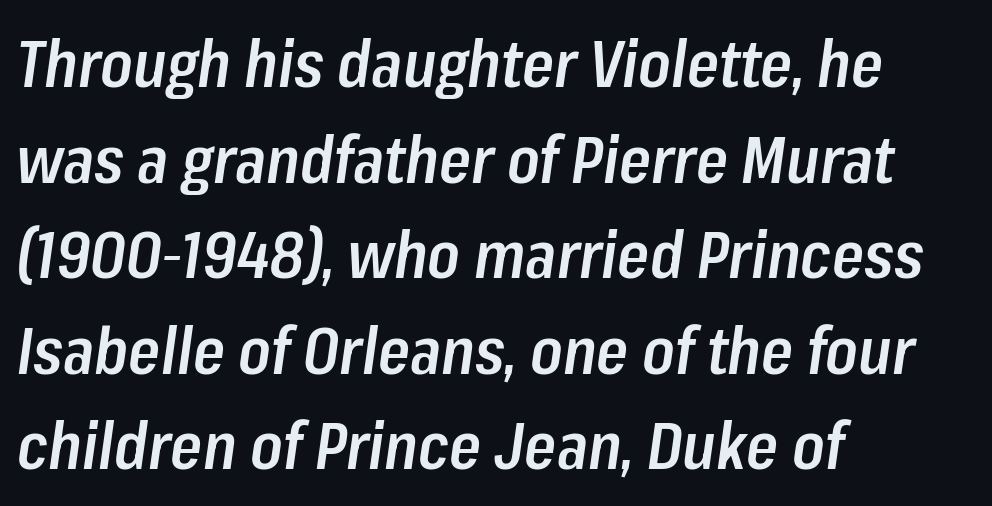
{"italic": "yes", "lean": "right", "slant_degrees": 8, "bold": "semi", "weight": "semibold", "width": "condensed", "stroke_contrast": "low", "x_height": "medium", "monospaced": "no", "underline": "no", "align": "left", "line_spacing": "normal", "line_spacing_ratio": 1.47, "letter_spacing": "normal", "letter_spacing_em": 0.0, "glyph_px": 65}
